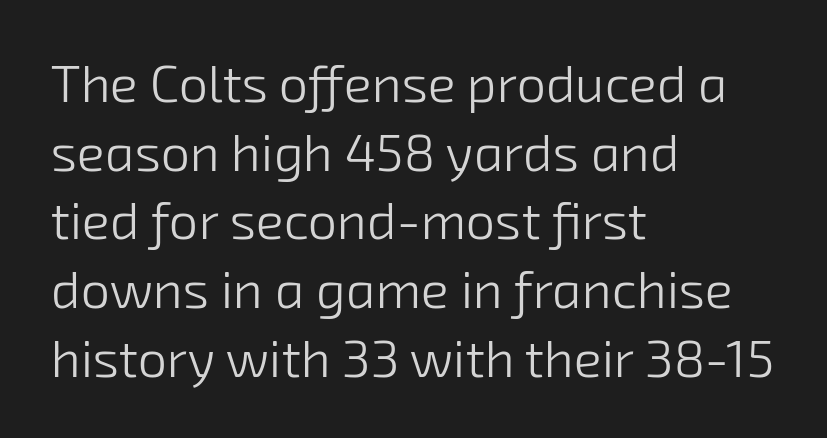
The image shows 52 px light sans-serif type; set left-aligned, normal line spacing (1.32x), normal letter spacing, not underlined; low stroke contrast and a medium x-height.
